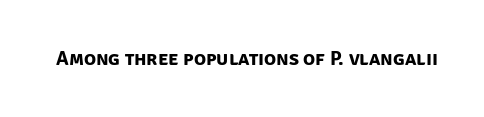
Q: Is the text bold? A: Yes.
Q: Is the text underlined? A: No.
Q: Is the spacing between letters normal or unusually wide? A: Normal.
